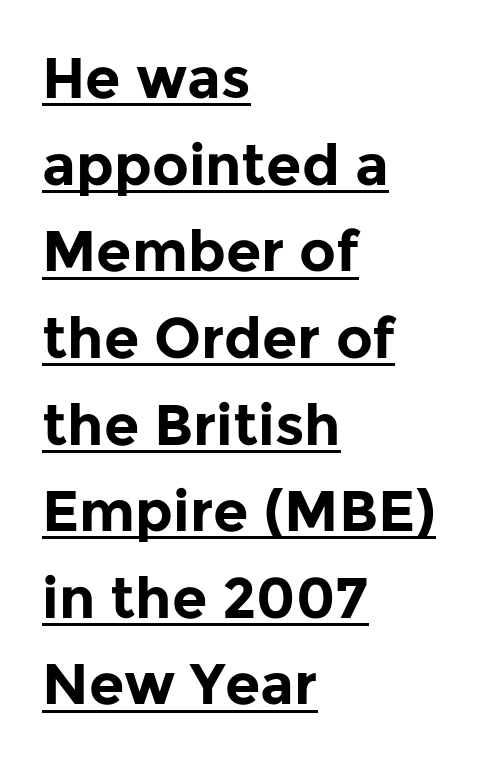
The image shows 57 px bold sans-serif type, upright; set left-aligned, normal line spacing (1.52x), normal letter spacing, underlined; low stroke contrast and a medium x-height.
